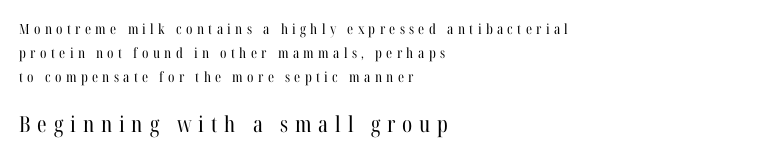
The image shows 22 px text type, upright; set left-aligned, normal line spacing (1.7x), unusually wide letter spacing (+0.31 em), not underlined; the second (bottom) block is 1.57x larger.
